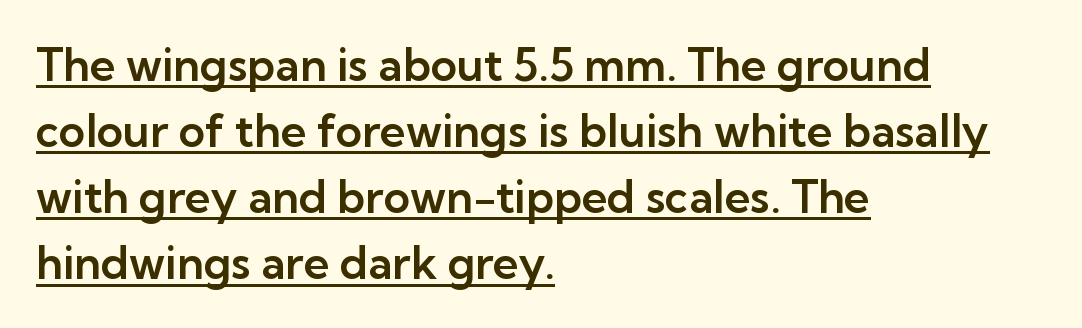
Q: Is the text italic (slanted)? A: No, it is upright.
Q: Is the typeface a serif or a sans-serif typeface? A: Sans-serif.
Q: Is the text underlined? A: Yes.
Q: How is the paragraph aligned? A: Left-aligned.
Q: Is the spacing between letters normal or unusually wide? A: Normal.
Q: Is the spacing between lines tight, normal or loose? A: Normal.
Q: Width (condensed, normal, or wide)? A: Normal.
Q: Stroke contrast? A: Low.
Q: x-height? A: Medium.
Q: Monospaced? A: No.
